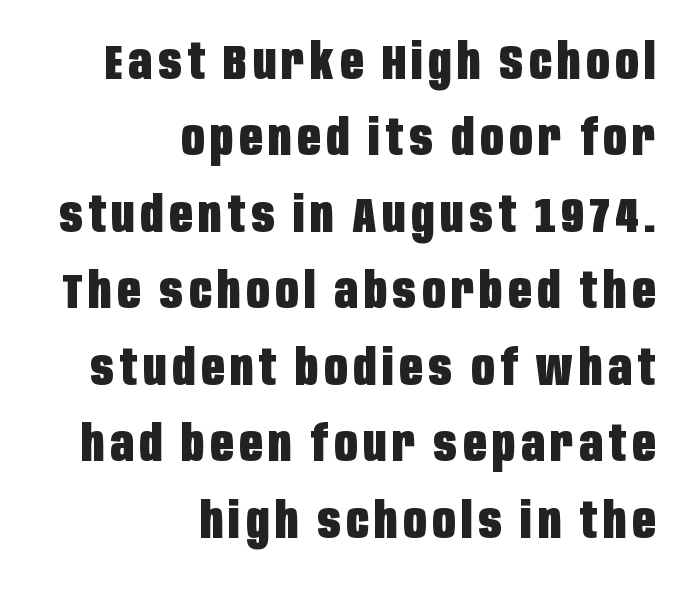
Q: Is the text bold? A: Yes.
Q: Is the text italic (slanted)? A: No, it is upright.
Q: Is the typeface a serif or a sans-serif typeface? A: Sans-serif.
Q: Is the text underlined? A: No.
Q: How is the paragraph aligned? A: Right-aligned.
Q: Is the spacing between lines tight, normal or loose? A: Normal.
Q: Width (condensed, normal, or wide)? A: Condensed.
Q: Stroke contrast? A: Low.
Q: x-height? A: Large.
Q: Monospaced? A: No.
